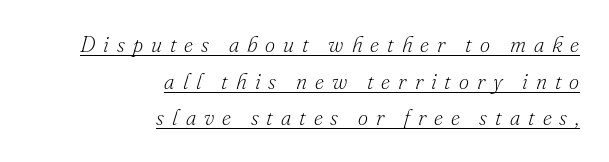
{"italic": "yes", "lean": "right", "slant_degrees": 16, "bold": "no", "underline": "yes", "align": "right", "line_spacing": "normal", "line_spacing_ratio": 1.66, "letter_spacing": "wide", "letter_spacing_em": 0.36, "glyph_px": 22}
